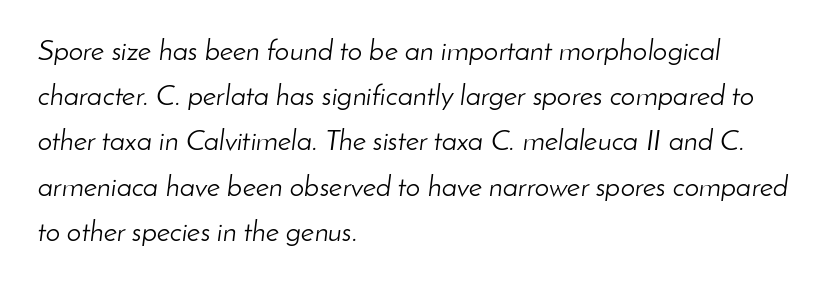
Q: Is the text bold? A: No.
Q: Is the text italic (slanted)? A: Yes, it leans right by about 8 degrees.
Q: Is the text underlined? A: No.
Q: How is the paragraph aligned? A: Left-aligned.
Q: Is the spacing between letters normal or unusually wide? A: Normal.
Q: Is the spacing between lines tight, normal or loose? A: Normal.
Q: Width (condensed, normal, or wide)? A: Normal.
Q: Stroke contrast? A: Low.
Q: x-height? A: Small.
Q: Monospaced? A: No.
